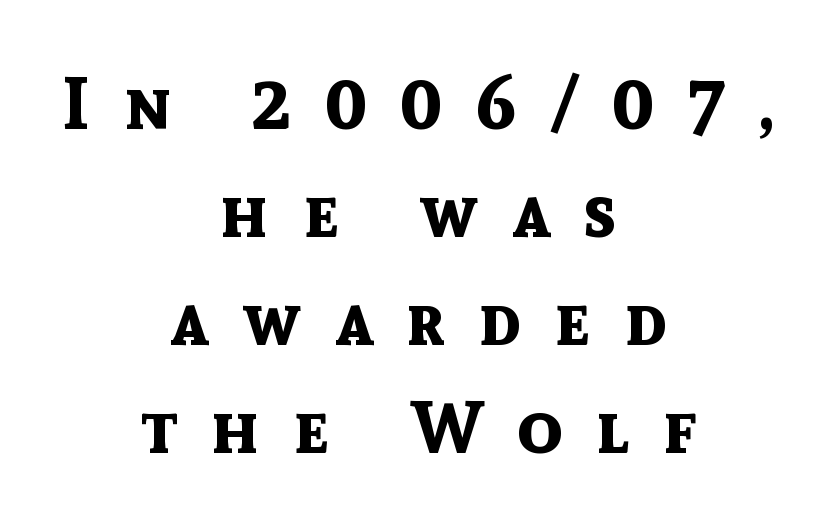
The letters stand straight up with perfectly vertical stems. Glance below the letters and you will spot only blank space. Is there much room between lines? A standard amount, neither cramped nor airy. Loose tracking; the words dissolve into strings of separated letters. On the weight axis this lands at bold, roughly 700.
